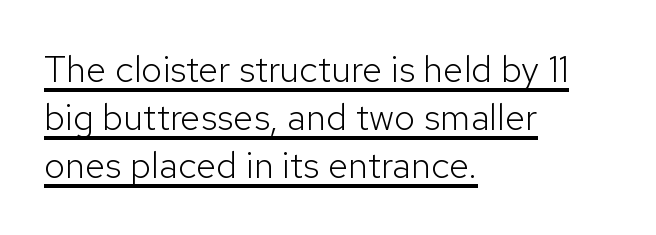
{"serif": "no", "italic": "no", "bold": "no", "weight": "light", "width": "normal", "stroke_contrast": "low", "x_height": "medium", "monospaced": "no", "underline": "yes", "align": "left", "line_spacing": "normal", "line_spacing_ratio": 1.3, "letter_spacing": "normal", "letter_spacing_em": 0.0, "glyph_px": 37}
